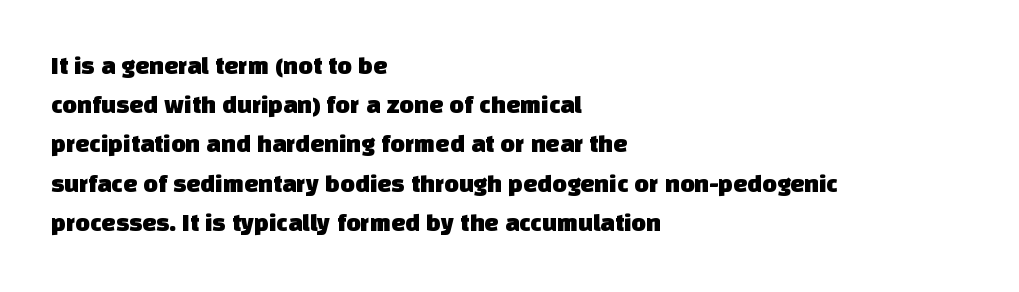
The image shows 25 px text type; set left-aligned, normal line spacing (1.57x), normal letter spacing, not underlined.
